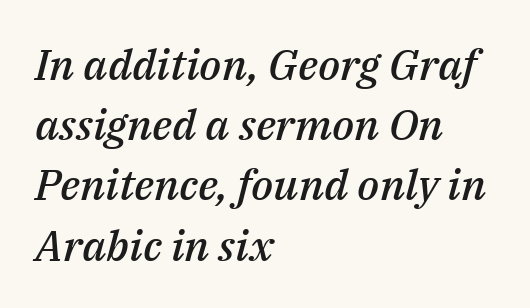
Short and long lines alike share a common starting point at left. Tall strokes in this sample are angled rather than plumb. Spacing verdict: proportional, widths tailored to each character. Set as a demibold, roughly 600 on the weight scale.
